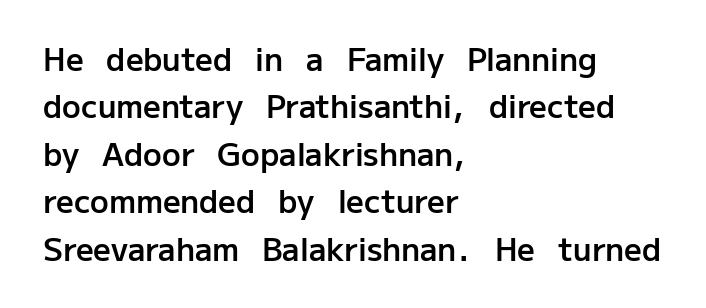
Ascenders rise straight up at ninety degrees. The strokes are fattened partway — semibold, not bold. Character widths vary here, with narrow letters taking less room than wide ones. No word sits above an underline.
